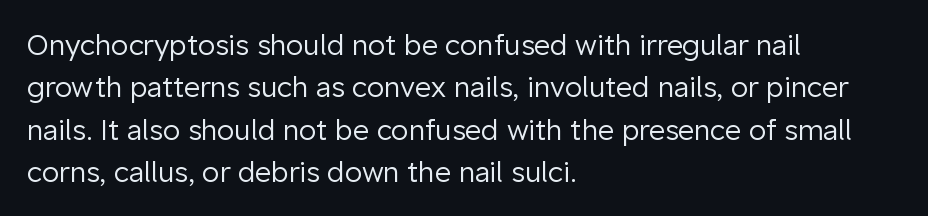
The image shows 28 px regular-weight sans-serif type, upright; set left-aligned, normal line spacing (1.51x), normal letter spacing, not underlined; low stroke contrast and a medium x-height.
